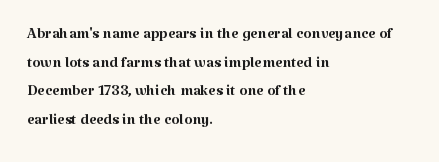
Line beginnings align vertically; line endings do not. Whoever set this chose a conventional vertical rhythm. Stroke mass is kept to a normal reading level or below. Nobody touched the tracking dial on this one.
